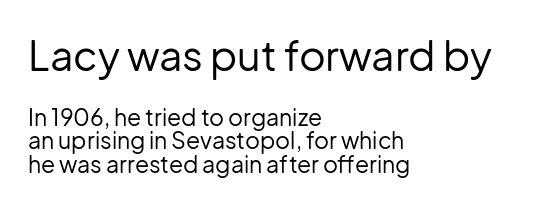
Q: Is the text bold? A: No.
Q: Is the text italic (slanted)? A: No, it is upright.
Q: Is the typeface a serif or a sans-serif typeface? A: Sans-serif.
Q: Is the text underlined? A: No.
Q: How is the paragraph aligned? A: Left-aligned.
Q: Is the spacing between letters normal or unusually wide? A: Normal.
Q: Is the spacing between lines tight, normal or loose? A: Tight.
Q: Which block of text is set in a larger size, the first (top) or the second (bottom)? A: The first (top) one.
Q: Width (condensed, normal, or wide)? A: Normal.
Q: Stroke contrast? A: Low.
Q: x-height? A: Medium.
Q: Monospaced? A: No.
